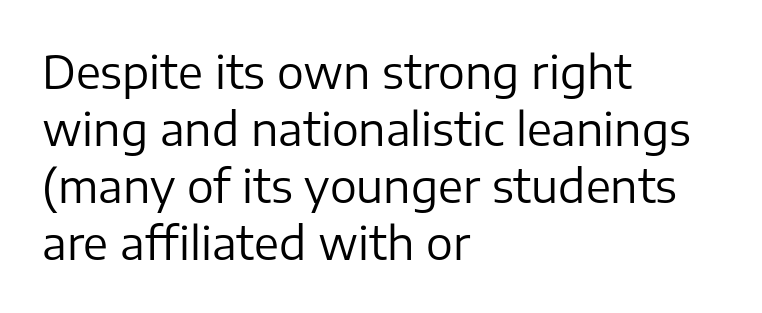
The image shows 45 px regular-weight sans-serif type, upright; set left-aligned, normal line spacing (1.27x), normal letter spacing, not underlined; low stroke contrast and a medium x-height.
